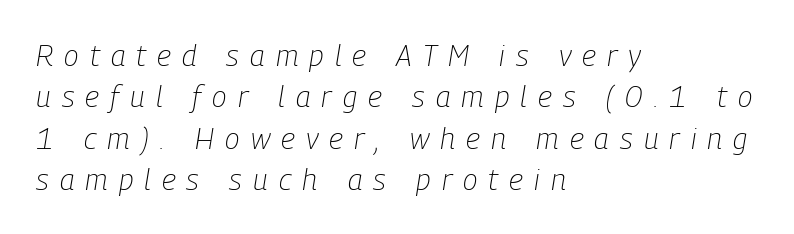
Q: Is the text bold? A: No.
Q: Is the text italic (slanted)? A: Yes, it leans right by about 9 degrees.
Q: Is the text underlined? A: No.
Q: How is the paragraph aligned? A: Left-aligned.
Q: Is the spacing between letters normal or unusually wide? A: Unusually wide.
Q: Is the spacing between lines tight, normal or loose? A: Normal.
Q: Width (condensed, normal, or wide)? A: Condensed.
Q: Stroke contrast? A: Low.
Q: x-height? A: Medium.
Q: Monospaced? A: No.
